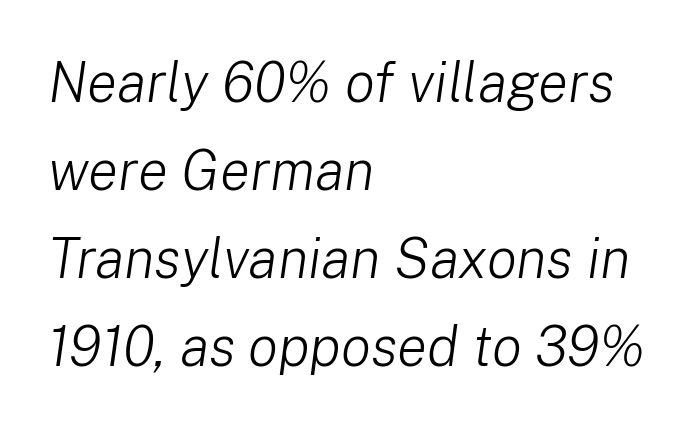
Characters are canted at an angle relative to the baseline's perpendicular. If you measured baseline to baseline, you'd find a middling distance. Tracking here is standard; glyphs follow each other at the usual distance. Plain, unruled lines of type. Note the varied advance widths — an 'i' is clearly narrower than an 'm'. Counters stay open thanks to moderate or lighter strokes.
